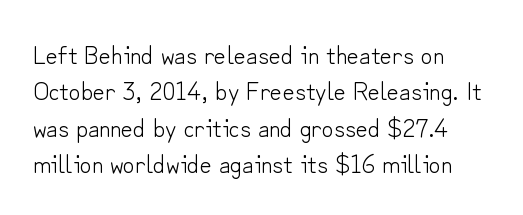
The image shows 26 px text type, upright; set left-aligned, normal line spacing (1.4x), normal letter spacing, not underlined.
